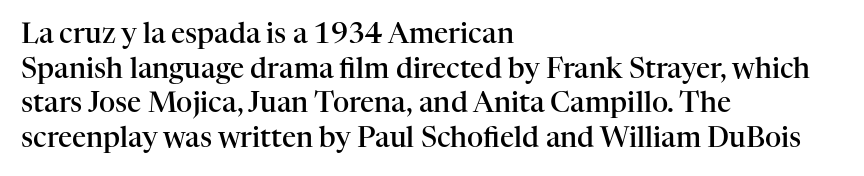
{"serif": "yes", "italic": "no", "bold": "semi", "weight": "semibold", "width": "normal", "stroke_contrast": "high", "x_height": "medium", "monospaced": "no", "underline": "no", "align": "left", "line_spacing_ratio": 1.24, "letter_spacing": "normal", "letter_spacing_em": 0.0, "glyph_px": 28}
